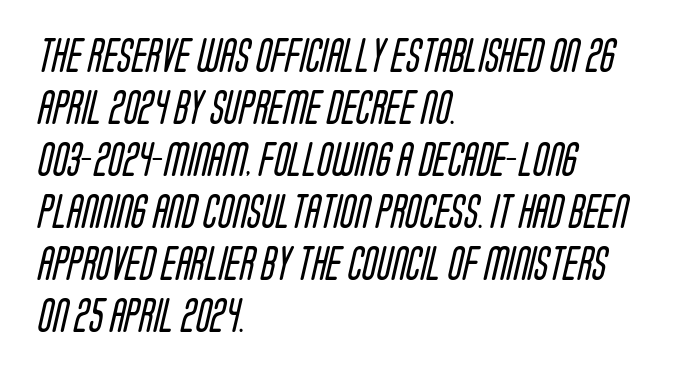
The image shows 34 px regular-weight, condensed sans-serif type; set left-aligned, normal line spacing (1.53x), normal letter spacing, not underlined; low stroke contrast and a large x-height.
